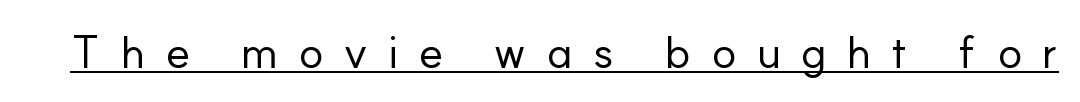
{"serif": "no", "italic": "no", "bold": "no", "weight": "regular", "width": "normal", "stroke_contrast": "low", "x_height": "small", "monospaced": "no", "underline": "yes", "letter_spacing": "wide", "letter_spacing_em": 0.43, "glyph_px": 46}
